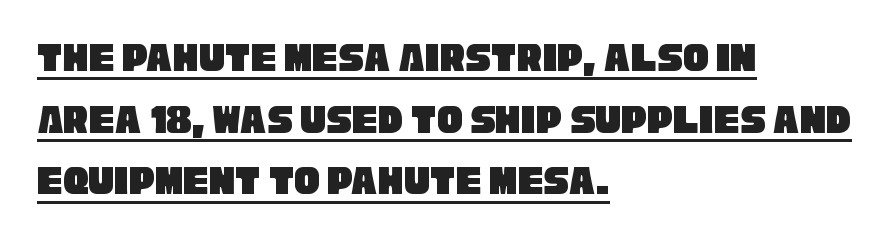
This is sans-serif lettering, the kind often seen on screens and signage. No extra tracking has been applied to these lines. Has an underline been added? It has. The face used here is proportionally spaced, like ordinary book or web type. Teacher's note: observe the even left margin — that is flush-left alignment.
